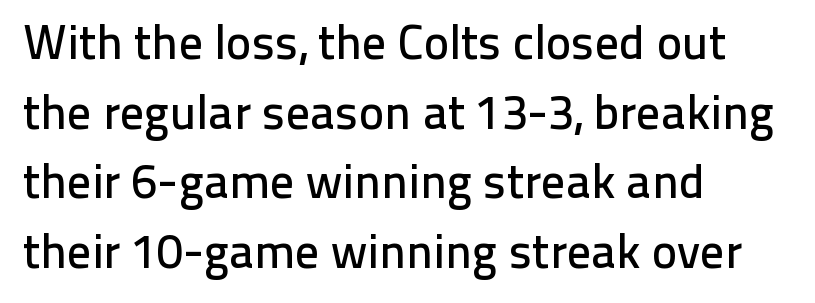
The horizontal fit of the characters is conventional and even. Think of a printed novel: that variable character pitch is what you see here. In CSS terms this would be text-align: left. The typography opts for an upright posture over an oblique one. A bare baseline throughout the passage. Notice how descenders clear the ascenders below comfortably — that's standard leading.
